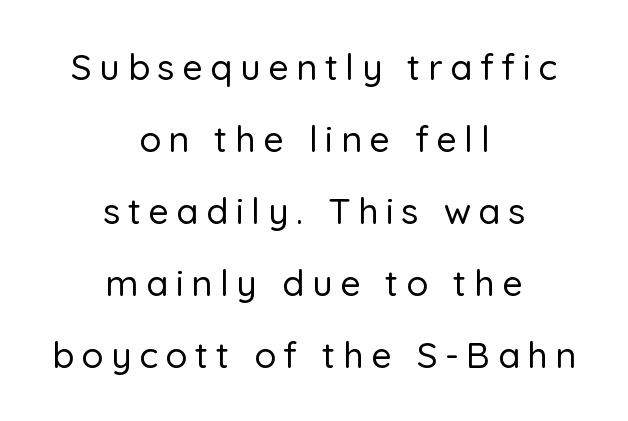
This sample trades compactness for vertical openness between lines. Looks like regular typesetting: each glyph gets only the width it needs. A sans-serif font was chosen for this passage. The lettering stays uniformly vertical, giving the passage a roman look. Layout note: lines centered.
